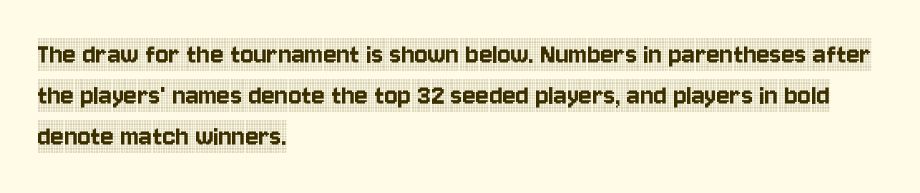
Caption: multi-line text, flush left, ragged right. Quick note: not italic, upright. The text was rendered using a seriffed face with decorative stroke endings. Only glyphs here, with clear space below each row. Nothing unusual about the tracking: characters are spaced as the font intends. Note the varied advance widths — an 'i' is clearly narrower than an 'm'.
